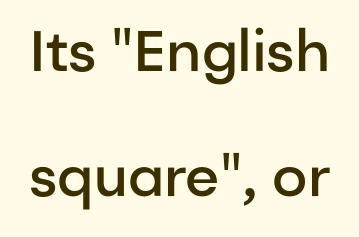
The image shows 57 px semibold sans-serif type, upright; set loose line spacing (2.19x), normal letter spacing, not underlined; low stroke contrast and a medium x-height.
